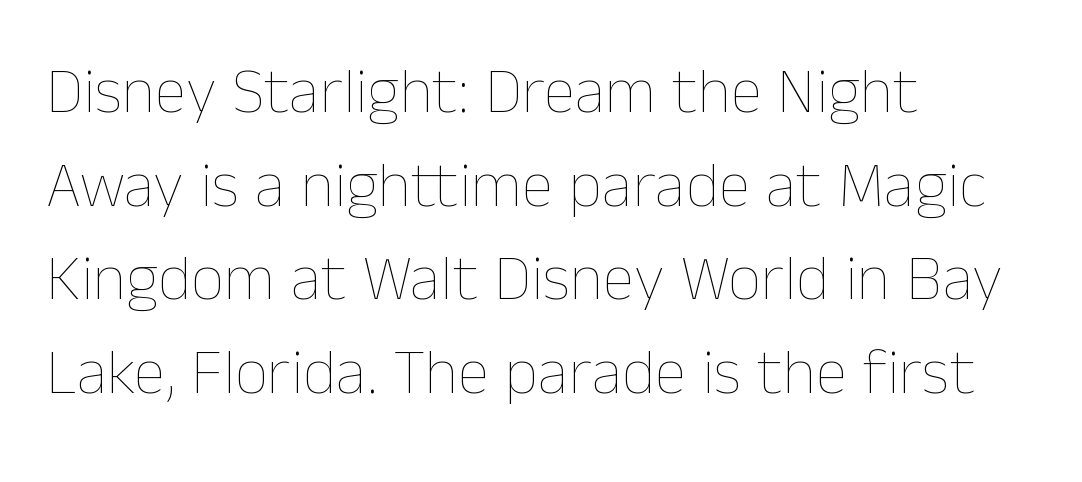
Weight: in the light-to-regular range. Characters follow at the spacing the type designer built in. Do the characters align in a grid? No, the font is proportional. Successive baselines arrive at the customary interval. The ragged edge is on the right, which tells us the setting is flush left. A roman cut, with each character standing at attention.
